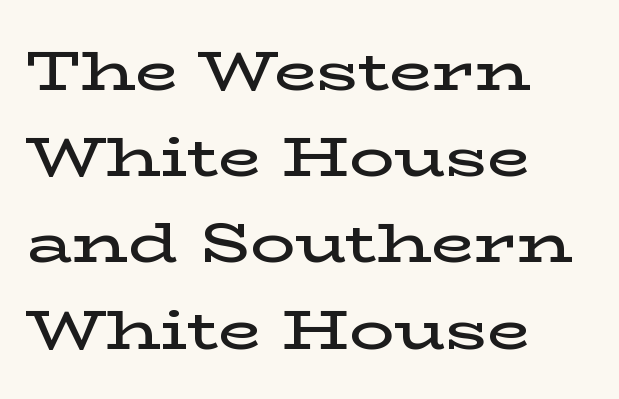
Q: Is the text bold? A: Semi-bold.
Q: Is the text italic (slanted)? A: No, it is upright.
Q: Is the typeface a serif or a sans-serif typeface? A: Serif.
Q: Is the text underlined? A: No.
Q: How is the paragraph aligned? A: Left-aligned.
Q: Is the spacing between letters normal or unusually wide? A: Normal.
Q: Is the spacing between lines tight, normal or loose? A: Normal.
Q: Width (condensed, normal, or wide)? A: Wide.
Q: Stroke contrast? A: Low.
Q: x-height? A: Medium.
Q: Monospaced? A: No.
